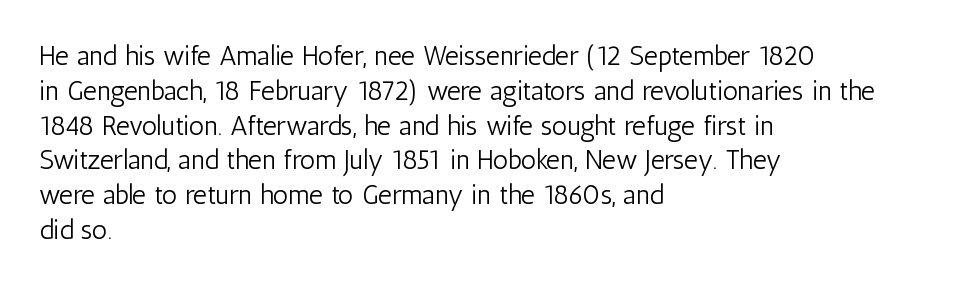
The image shows 27 px text type, upright; set left-aligned, normal line spacing (1.29x), normal letter spacing, not underlined.
